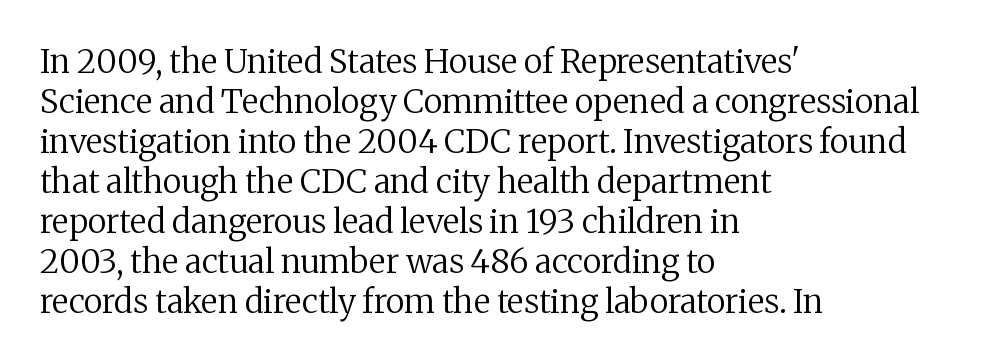
The image shows 33 px regular-weight serif type, upright; set left-aligned, line spacing 1.21x, normal letter spacing, not underlined; medium stroke contrast and a medium x-height.
